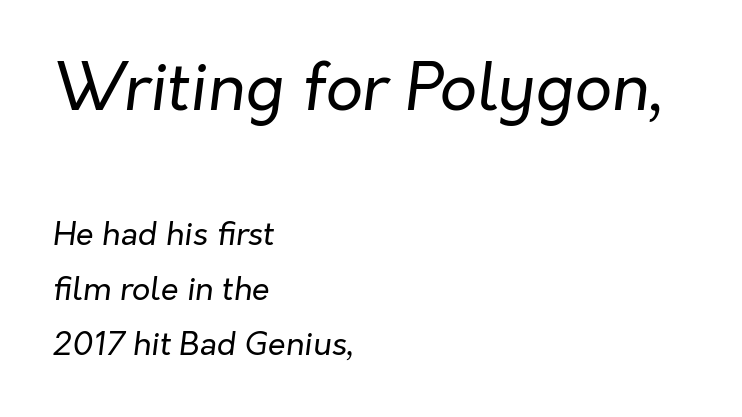
{"italic": "yes", "lean": "right", "slant_degrees": 7, "bold": "no", "weight": "regular", "width": "normal", "stroke_contrast": "low", "x_height": "medium", "monospaced": "no", "underline": "no", "align": "left", "line_spacing_ratio": 1.72, "letter_spacing": "normal", "letter_spacing_em": 0.0, "larger_block": "first", "size_ratio": 2.03, "glyph_px": 65}
